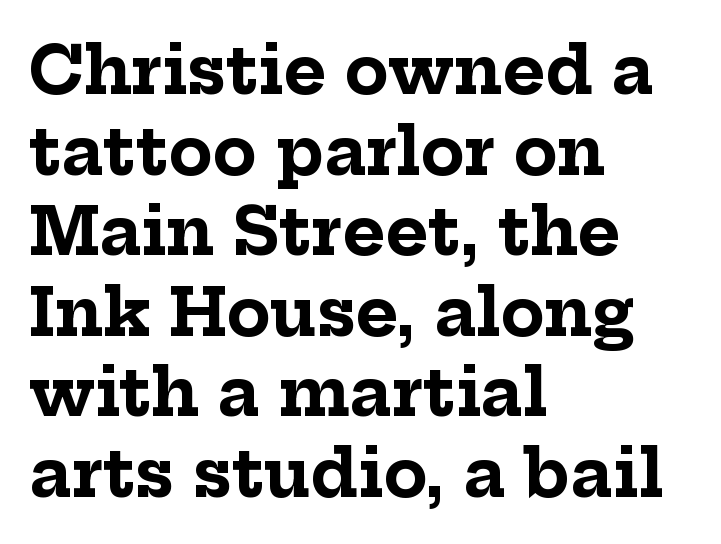
Q: Is the text bold? A: Yes.
Q: Is the text italic (slanted)? A: No, it is upright.
Q: Is the typeface a serif or a sans-serif typeface? A: Serif.
Q: Is the text underlined? A: No.
Q: How is the paragraph aligned? A: Left-aligned.
Q: Is the spacing between letters normal or unusually wide? A: Normal.
Q: Width (condensed, normal, or wide)? A: Normal.
Q: Stroke contrast? A: Low.
Q: x-height? A: Medium.
Q: Monospaced? A: No.
